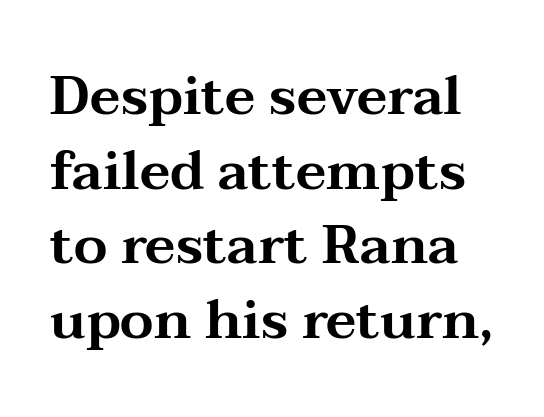
Q: Is the text italic (slanted)? A: No, it is upright.
Q: Is the typeface a serif or a sans-serif typeface? A: Serif.
Q: Is the text underlined? A: No.
Q: Is the spacing between letters normal or unusually wide? A: Normal.
Q: Is the spacing between lines tight, normal or loose? A: Normal.
Q: Width (condensed, normal, or wide)? A: Wide.
Q: Stroke contrast? A: Medium.
Q: x-height? A: Medium.
Q: Monospaced? A: No.
